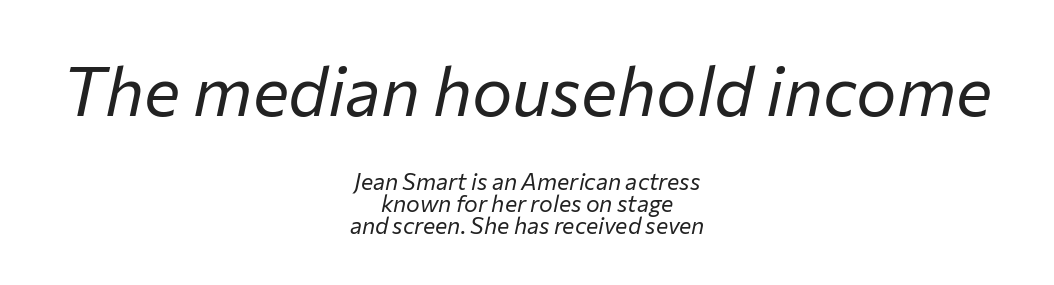
The rendering keeps characters at their native spacing. Check under the words: just untouched page. The face used here is proportionally spaced, like ordinary book or web type. Two sizes are in play, and the larger belongs to the first block. This sample is center-justified, so both line endings float freely. Caption: face not bold, strokes unweighted.
